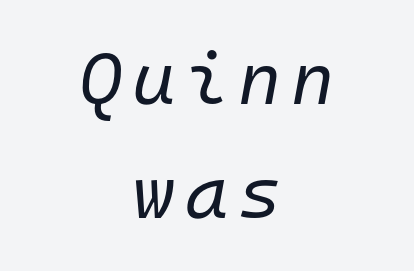
Q: Is the text bold? A: No.
Q: Is the text italic (slanted)? A: Yes, it leans right by about 10 degrees.
Q: Is the text underlined? A: No.
Q: How is the paragraph aligned? A: Centered.
Q: Is the spacing between lines tight, normal or loose? A: Normal.
Q: Width (condensed, normal, or wide)? A: Normal.
Q: Stroke contrast? A: Low.
Q: x-height? A: Medium.
Q: Monospaced? A: Yes.
